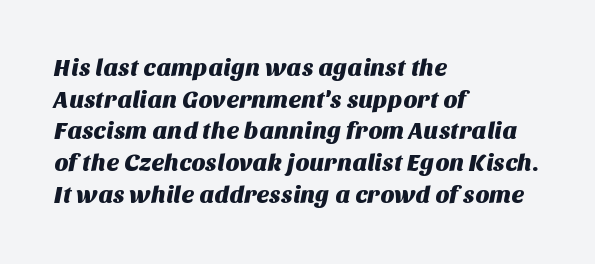
Students, observe: this is what conventionally led text looks like. Glyph-to-glyph distance matches everyday printed text. The lines are quadded left. The strip under each line holds only bare page.
